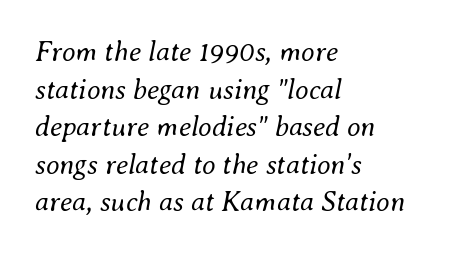
The face used here is rendered with its standard letterfit. Vertically, the passage feels balanced, rows spaced as you'd expect. The paragraph has a hard left edge and a soft right edge. Nobody drew a line under any word here. Think standard paragraph weight, or any step lighter than that.
